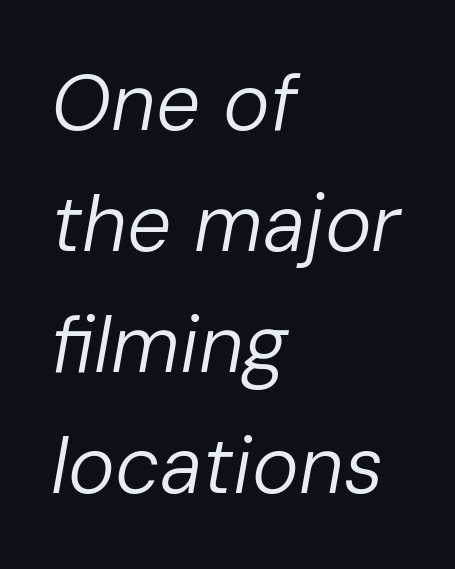
{"italic": "yes", "lean": "right", "slant_degrees": 10, "bold": "no", "weight": "regular", "width": "normal", "stroke_contrast": "low", "x_height": "medium", "monospaced": "no", "underline": "no", "align": "left", "line_spacing": "normal", "line_spacing_ratio": 1.53, "letter_spacing": "normal", "letter_spacing_em": 0.0, "glyph_px": 79}
